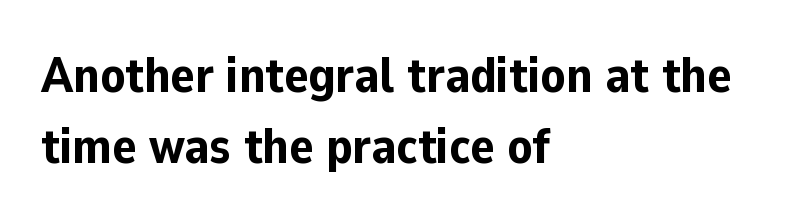
{"serif": "no", "italic": "no", "bold": "yes", "weight": "bold", "width": "normal", "stroke_contrast": "low", "x_height": "medium", "monospaced": "no", "underline": "no", "align": "left", "line_spacing": "normal", "line_spacing_ratio": 1.42, "letter_spacing": "normal", "letter_spacing_em": 0.0, "glyph_px": 50}
